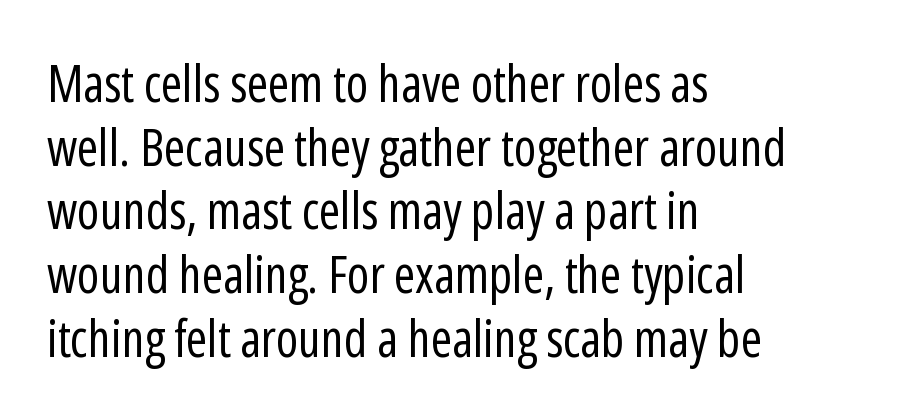
A typesetter would call this proportional, since set widths differ per character. The strokes are not fattened; the text isn't bold. The setting favours the left margin, as ordinary paragraphs usually do. The type is set solid horizontally, with unmodified tracking.
